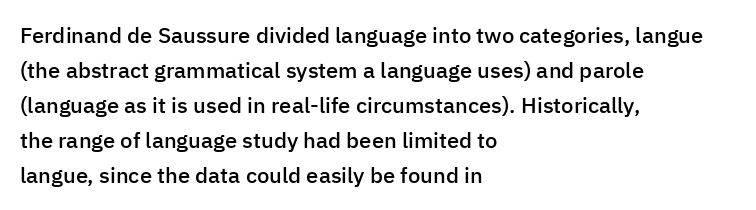
The image shows 22 px text type, upright; set left-aligned, normal line spacing (1.59x), normal letter spacing, not underlined.
